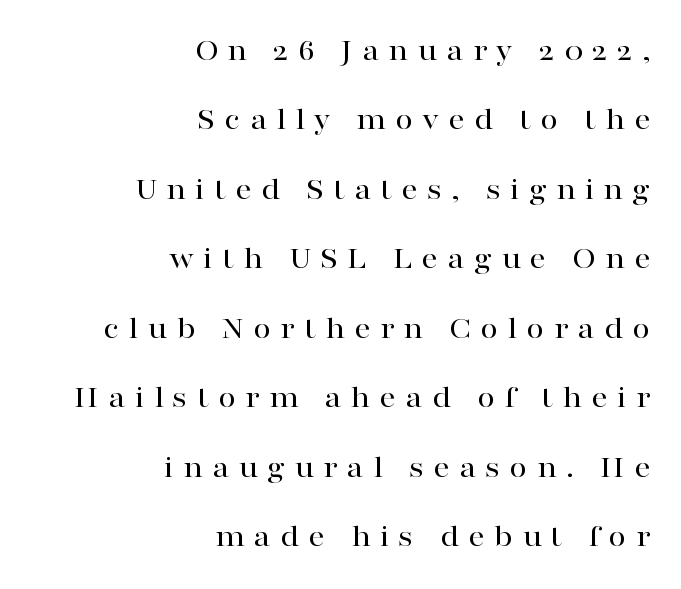
Q: Is the text italic (slanted)? A: No, it is upright.
Q: Is the typeface a serif or a sans-serif typeface? A: Serif.
Q: Is the text underlined? A: No.
Q: How is the paragraph aligned? A: Right-aligned.
Q: Is the spacing between letters normal or unusually wide? A: Unusually wide.
Q: Is the spacing between lines tight, normal or loose? A: Loose.
Q: Width (condensed, normal, or wide)? A: Wide.
Q: Stroke contrast? A: High.
Q: x-height? A: Medium.
Q: Monospaced? A: No.
